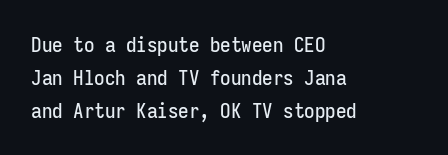
The image shows 21 px text type, upright; set left-aligned, normal line spacing (1.56x), normal letter spacing, not underlined.
